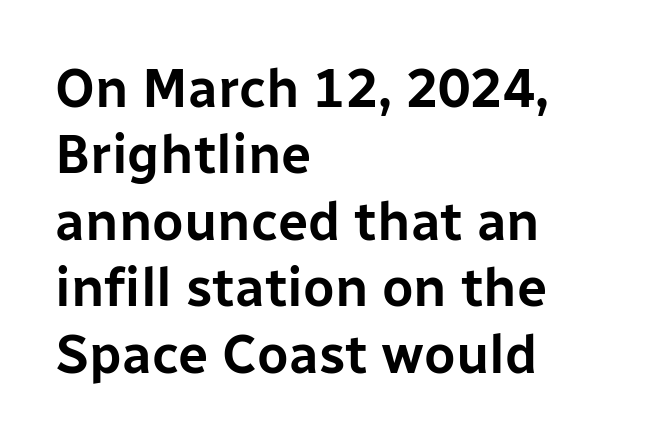
The image shows 54 px sans-serif type, upright; set left-aligned, line spacing 1.23x, normal letter spacing, not underlined; low stroke contrast and a medium x-height.
